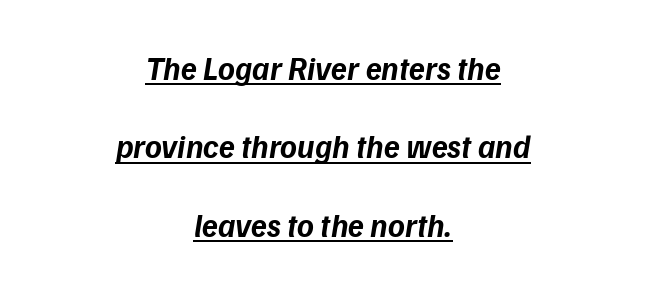
Q: Is the text bold? A: Yes.
Q: Is the text italic (slanted)? A: Yes, it leans right by about 9 degrees.
Q: Is the text underlined? A: Yes.
Q: How is the paragraph aligned? A: Centered.
Q: Is the spacing between letters normal or unusually wide? A: Normal.
Q: Is the spacing between lines tight, normal or loose? A: Loose.
Q: Width (condensed, normal, or wide)? A: Normal.
Q: Stroke contrast? A: Low.
Q: x-height? A: Medium.
Q: Monospaced? A: No.
